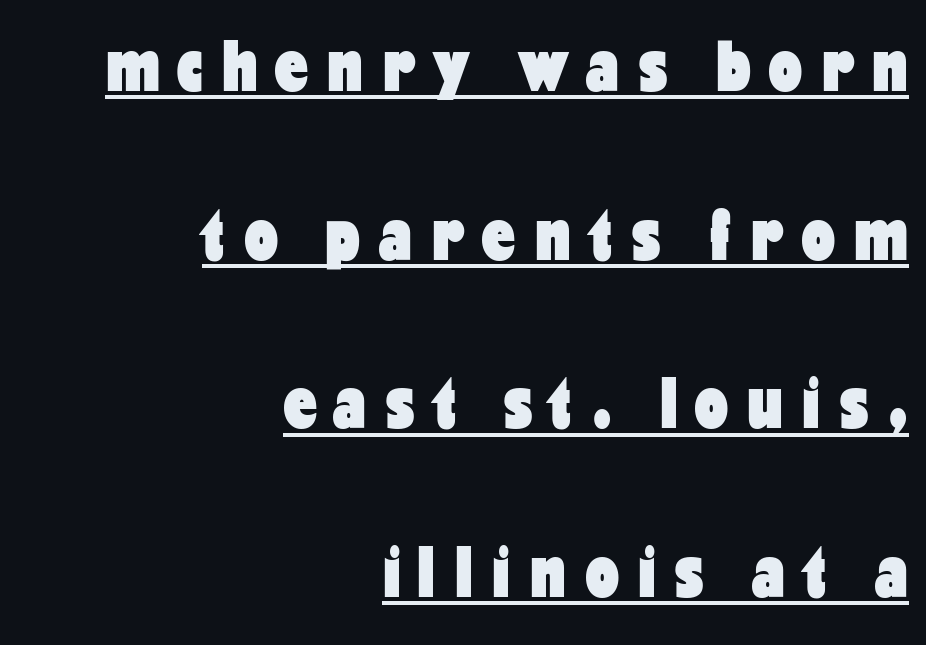
The image shows 73 px heavy, condensed sans-serif type, upright; set right-aligned, loose line spacing (2.31x), unusually wide letter spacing (+0.27 em), underlined; low stroke contrast and a medium x-height.
